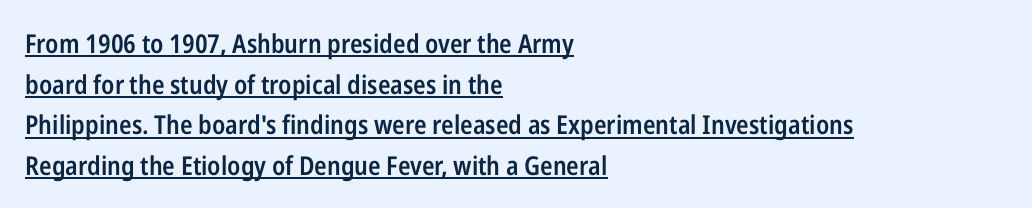
Q: Is the text bold? A: Semi-bold.
Q: Is the text italic (slanted)? A: No, it is upright.
Q: Is the text underlined? A: Yes.
Q: How is the paragraph aligned? A: Left-aligned.
Q: Is the spacing between letters normal or unusually wide? A: Normal.
Q: Is the spacing between lines tight, normal or loose? A: Normal.
